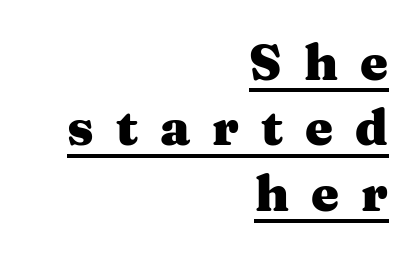
Q: Is the text bold? A: Yes.
Q: Is the text italic (slanted)? A: No, it is upright.
Q: Is the typeface a serif or a sans-serif typeface? A: Serif.
Q: Is the text underlined? A: Yes.
Q: How is the paragraph aligned? A: Right-aligned.
Q: Is the spacing between letters normal or unusually wide? A: Unusually wide.
Q: Is the spacing between lines tight, normal or loose? A: Normal.
Q: Width (condensed, normal, or wide)? A: Wide.
Q: Stroke contrast? A: Medium.
Q: x-height? A: Medium.
Q: Monospaced? A: No.
